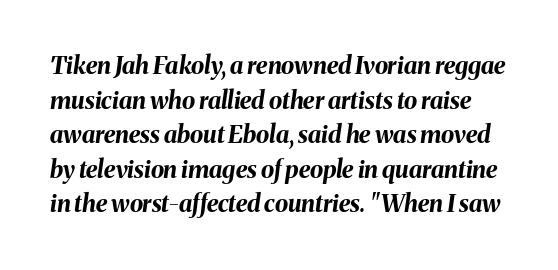
This is heavy type, rendered in bold. Rendered with sloped, italic letterforms. The space beneath each line is pristine and unruled. Vertical spacing — default.
